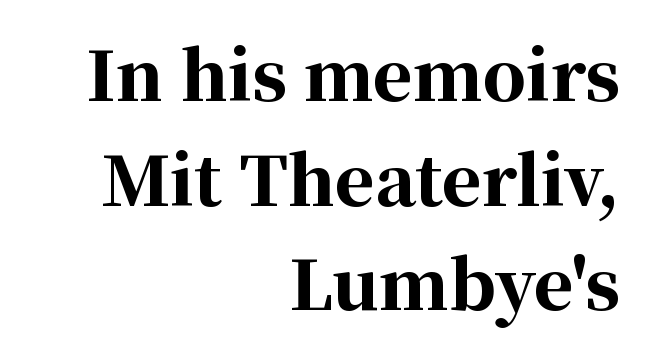
The image shows 68 px bold serif type, upright; set right-aligned, normal line spacing (1.54x), normal letter spacing, not underlined; high stroke contrast and a medium x-height.
